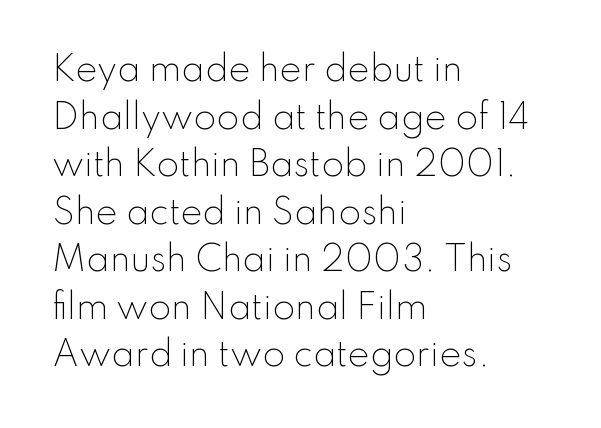
The paragraph shown leans on its left margin. This sample has the flowing, uneven cadence of proportional lettering. Here the glyphs are tracked normally, forming tight word shapes. Posture: vertical. Clear beneath every line of the passage.
